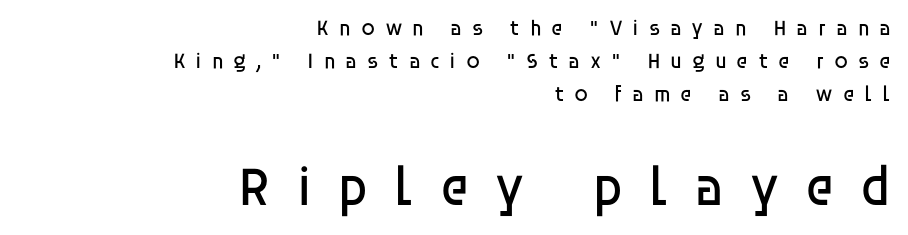
Q: Is the text bold? A: No.
Q: Is the text italic (slanted)? A: No, it is upright.
Q: Is the typeface a serif or a sans-serif typeface? A: Sans-serif.
Q: Is the text underlined? A: No.
Q: How is the paragraph aligned? A: Right-aligned.
Q: Is the spacing between letters normal or unusually wide? A: Unusually wide.
Q: Is the spacing between lines tight, normal or loose? A: Normal.
Q: Which block of text is set in a larger size, the first (top) or the second (bottom)? A: The second (bottom) one.
Q: Width (condensed, normal, or wide)? A: Normal.
Q: Stroke contrast? A: Low.
Q: x-height? A: Large.
Q: Monospaced? A: No.
